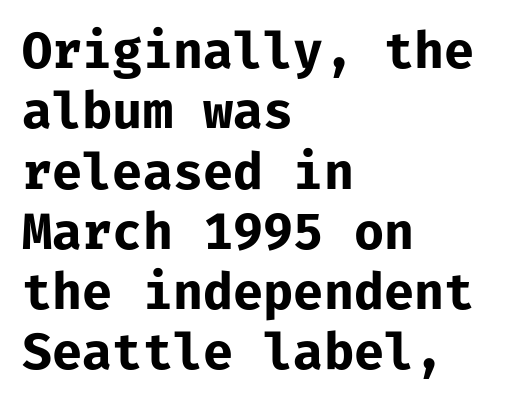
The lettering stays uniformly vertical, giving the passage a roman look. Honestly, there is no underline to notice here at all. The font family rendered here belongs to the sans-serif group. Does the copy run flush right? No — it runs flush left. The gaps between neighbouring characters are ordinary and unremarkable.
